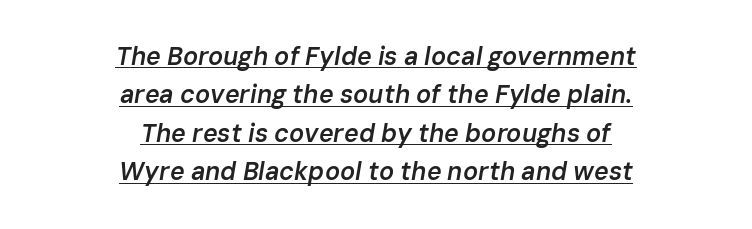
{"italic": "yes", "lean": "right", "slant_degrees": 10, "bold": "semi", "underline": "yes", "align": "center", "line_spacing": "normal", "line_spacing_ratio": 1.54, "letter_spacing": "normal", "letter_spacing_em": 0.0, "glyph_px": 25}
